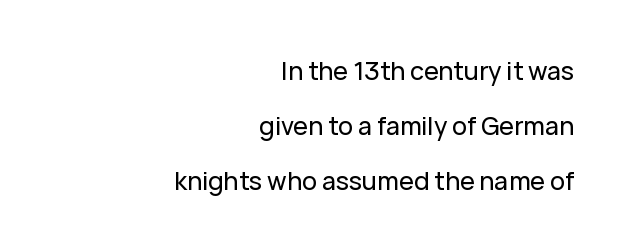
{"italic": "no", "underline": "no", "align": "right", "line_spacing": "loose", "line_spacing_ratio": 2.2, "letter_spacing": "normal", "letter_spacing_em": 0.0, "glyph_px": 25}
